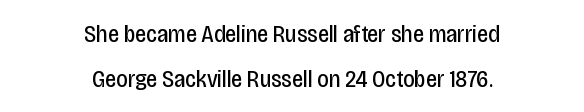
Short note: letters normally spaced. Notice how the passage keeps no hard edge, just a central spine. The foot of each line stays bare and open. Stroke mass is kept to a normal reading level or below. Ordinary non-slanted type is in use.
